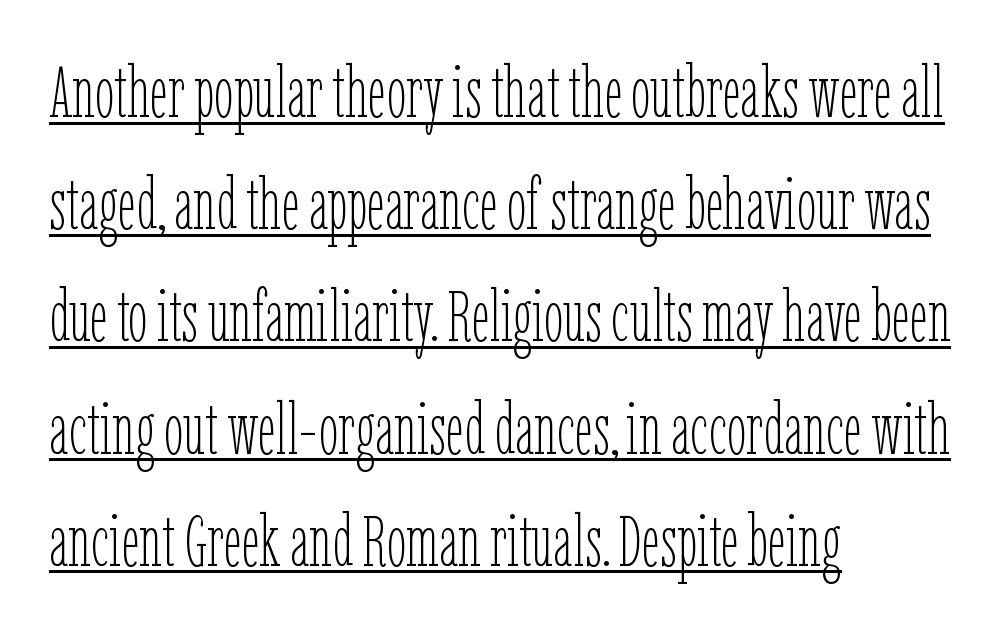
Caption: face not bold, strokes unweighted. These lines are rendered in a variable-pitch font. The tracking reads as untouched default to a designer's eye. Every row of glyphs begins at an identical x-position on the left. This rendering features underlined lettering. The rendering uses a moderate line-height, typical for paragraphs.
